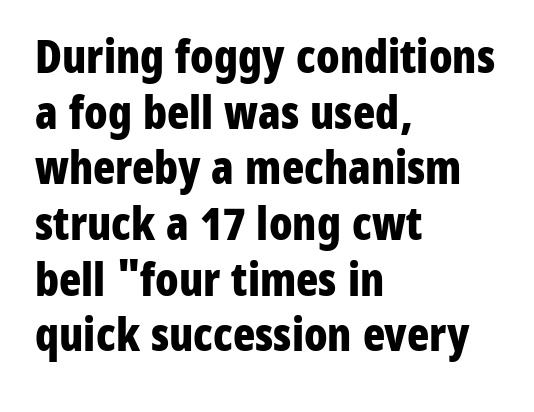
Q: Is the text bold? A: Yes.
Q: Is the text italic (slanted)? A: No, it is upright.
Q: Is the typeface a serif or a sans-serif typeface? A: Sans-serif.
Q: Is the text underlined? A: No.
Q: How is the paragraph aligned? A: Left-aligned.
Q: Is the spacing between letters normal or unusually wide? A: Normal.
Q: Width (condensed, normal, or wide)? A: Condensed.
Q: Stroke contrast? A: Low.
Q: x-height? A: Medium.
Q: Monospaced? A: No.
